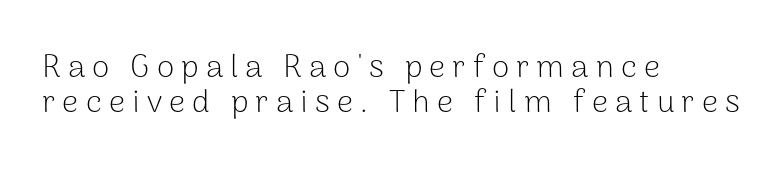
Letter spacing: wide. The axis of the letterforms is exactly vertical. Character widths vary here, with narrow letters taking less room than wide ones. Weight class: somewhere from thin through regular. Decoration check: the copy has no underline.
